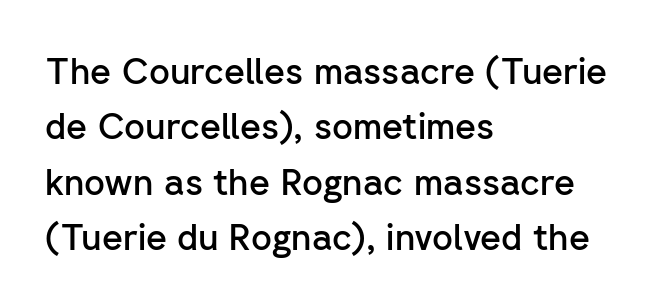
Q: Is the text bold? A: Semi-bold.
Q: Is the text italic (slanted)? A: No, it is upright.
Q: Is the typeface a serif or a sans-serif typeface? A: Sans-serif.
Q: Is the text underlined? A: No.
Q: How is the paragraph aligned? A: Left-aligned.
Q: Is the spacing between letters normal or unusually wide? A: Normal.
Q: Is the spacing between lines tight, normal or loose? A: Normal.
Q: Width (condensed, normal, or wide)? A: Normal.
Q: Stroke contrast? A: Low.
Q: x-height? A: Medium.
Q: Monospaced? A: No.
